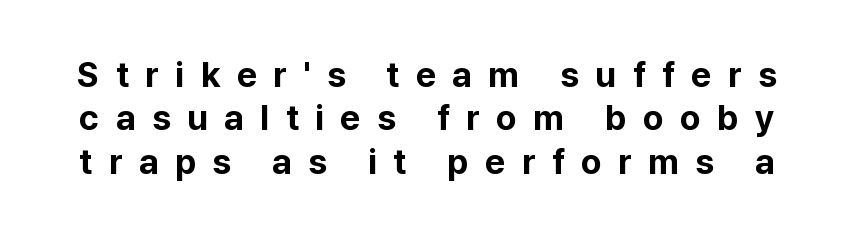
The image shows 35 px bold sans-serif type, upright; set line spacing 1.24x, unusually wide letter spacing (+0.47 em), not underlined; low stroke contrast and a medium x-height.
